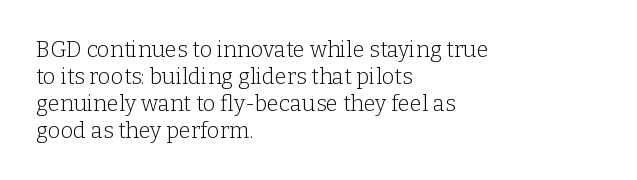
Q: Is the text bold? A: No.
Q: Is the text italic (slanted)? A: No, it is upright.
Q: Is the text underlined? A: No.
Q: How is the paragraph aligned? A: Left-aligned.
Q: Is the spacing between letters normal or unusually wide? A: Normal.
